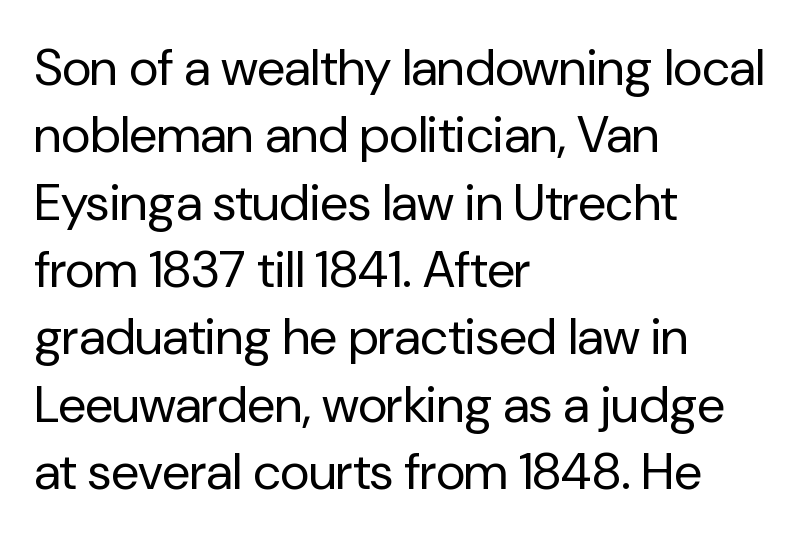
Q: Is the text bold? A: No.
Q: Is the text italic (slanted)? A: No, it is upright.
Q: Is the typeface a serif or a sans-serif typeface? A: Sans-serif.
Q: Is the text underlined? A: No.
Q: How is the paragraph aligned? A: Left-aligned.
Q: Is the spacing between letters normal or unusually wide? A: Normal.
Q: Is the spacing between lines tight, normal or loose? A: Normal.
Q: Width (condensed, normal, or wide)? A: Normal.
Q: Stroke contrast? A: Low.
Q: x-height? A: Medium.
Q: Monospaced? A: No.
